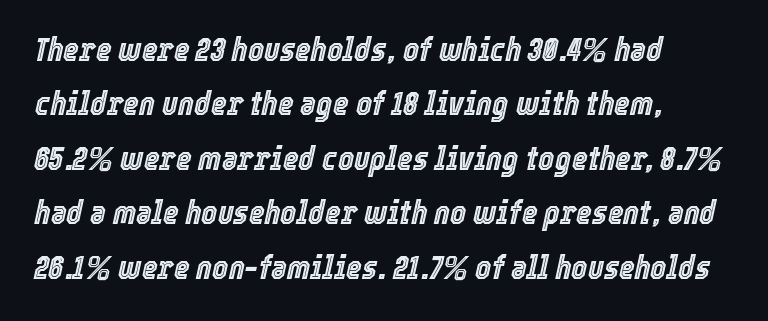
Q: Is the text italic (slanted)? A: Yes, it leans right by about 12 degrees.
Q: Is the text underlined? A: No.
Q: How is the paragraph aligned? A: Left-aligned.
Q: Is the spacing between letters normal or unusually wide? A: Normal.
Q: Is the spacing between lines tight, normal or loose? A: Normal.
Q: Width (condensed, normal, or wide)? A: Condensed.
Q: x-height? A: Medium.
Q: Monospaced? A: No.
